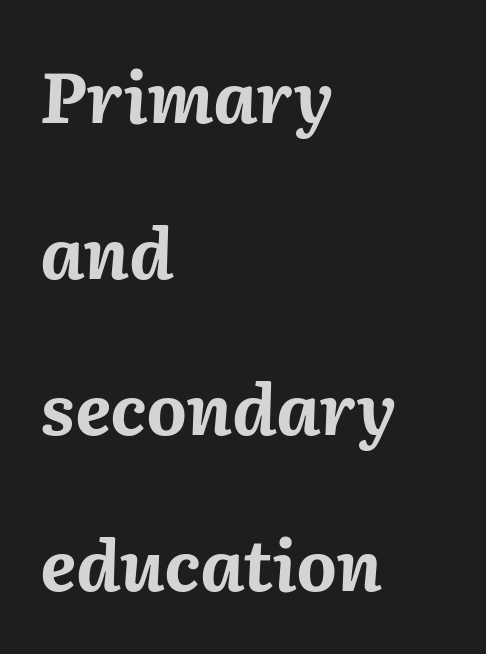
Q: Is the text bold? A: Yes.
Q: Is the text italic (slanted)? A: Yes, it leans right by about 2 degrees.
Q: Is the text underlined? A: No.
Q: How is the paragraph aligned? A: Left-aligned.
Q: Is the spacing between letters normal or unusually wide? A: Normal.
Q: Is the spacing between lines tight, normal or loose? A: Loose.
Q: Width (condensed, normal, or wide)? A: Normal.
Q: Stroke contrast? A: Medium.
Q: x-height? A: Medium.
Q: Monospaced? A: No.
